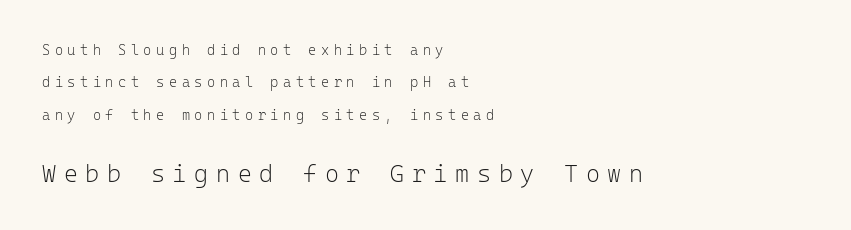
This rendering uses left alignment, leaving the right contour irregular. Posture: straight, roman, zero tilt. Bare-footed words on every line. The passage shown has open, widely tracked lettering throughout. The font sits on the lighter half of the weight spectrum, regular included. The face used here appears at its bigger size in the lower chunk.
